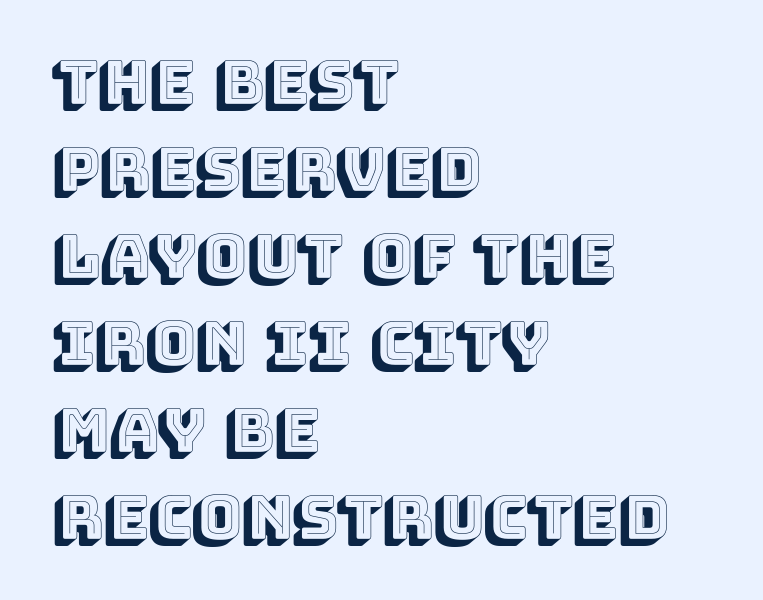
Q: Is the text italic (slanted)? A: No, it is upright.
Q: Is the text underlined? A: No.
Q: How is the paragraph aligned? A: Left-aligned.
Q: Is the spacing between letters normal or unusually wide? A: Normal.
Q: Is the spacing between lines tight, normal or loose? A: Normal.
Q: Width (condensed, normal, or wide)? A: Normal.
Q: x-height? A: Large.
Q: Monospaced? A: No.
